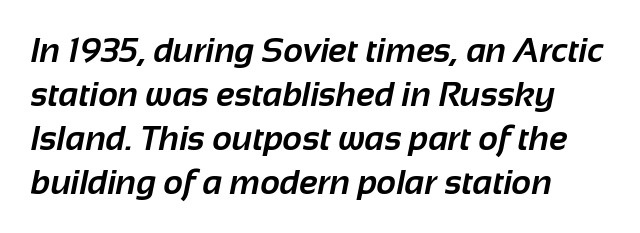
Q: Is the text bold? A: Yes.
Q: Is the typeface a serif or a sans-serif typeface? A: Sans-serif.
Q: Is the text underlined? A: No.
Q: Is the spacing between letters normal or unusually wide? A: Normal.
Q: Is the spacing between lines tight, normal or loose? A: Normal.
Q: Width (condensed, normal, or wide)? A: Normal.
Q: Stroke contrast? A: Low.
Q: x-height? A: Medium.
Q: Monospaced? A: No.
